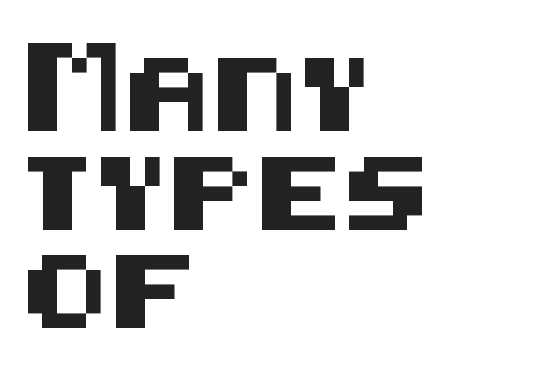
Rendered with straight, roman letterforms. Leftover space on each line is placed entirely after the last word. Check under the words: just untouched page. The rendering uses a moderate line-height, typical for paragraphs. The type is set solid horizontally, with unmodified tracking. Look at the bottom of the vertical strokes: they stop flat, with no serifs.
